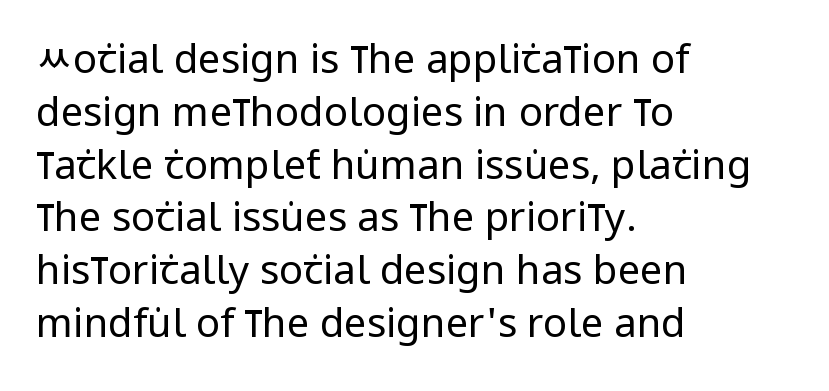
{"serif": "no", "italic": "no", "bold": "no", "weight": "regular", "width": "condensed", "stroke_contrast": "low", "x_height": "large", "monospaced": "no", "underline": "no", "align": "left", "line_spacing": "normal", "line_spacing_ratio": 1.32, "letter_spacing": "normal", "letter_spacing_em": 0.0, "glyph_px": 40}
